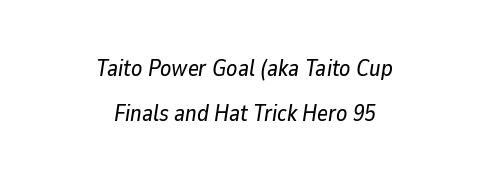
Q: Is the text italic (slanted)? A: Yes, it leans right by about 9 degrees.
Q: Is the text underlined? A: No.
Q: How is the paragraph aligned? A: Centered.
Q: Is the spacing between letters normal or unusually wide? A: Normal.
Q: Is the spacing between lines tight, normal or loose? A: Loose.
